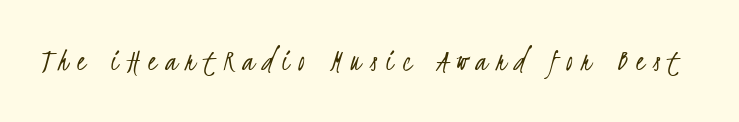
Q: Is the text bold? A: No.
Q: Is the typeface a serif or a sans-serif typeface? A: Sans-serif.
Q: Is the text underlined? A: No.
Q: Is the spacing between letters normal or unusually wide? A: Unusually wide.
Q: Width (condensed, normal, or wide)? A: Condensed.
Q: Stroke contrast? A: Low.
Q: x-height? A: Small.
Q: Monospaced? A: No.
